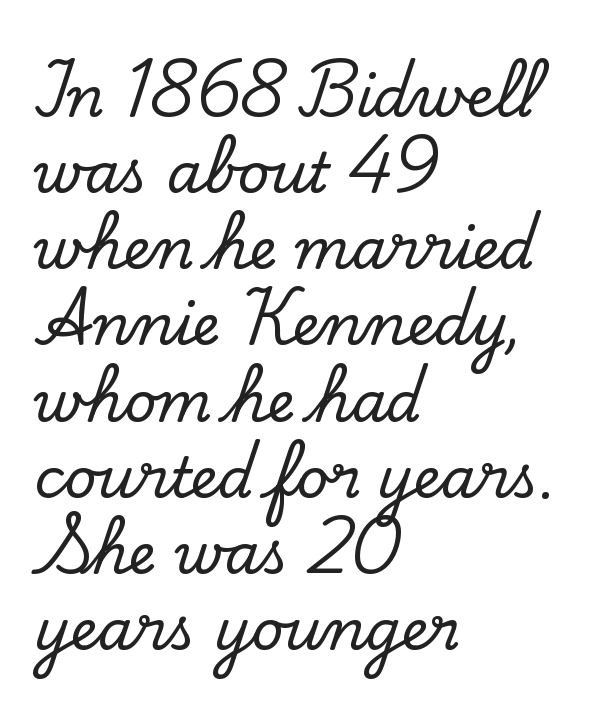
Q: Is the text italic (slanted)? A: Yes.
Q: Is the typeface a serif or a sans-serif typeface? A: Serif.
Q: Is the text underlined? A: No.
Q: How is the paragraph aligned? A: Left-aligned.
Q: Is the spacing between letters normal or unusually wide? A: Normal.
Q: Is the spacing between lines tight, normal or loose? A: Normal.
Q: Width (condensed, normal, or wide)? A: Normal.
Q: Stroke contrast? A: Low.
Q: x-height? A: Small.
Q: Monospaced? A: No.
